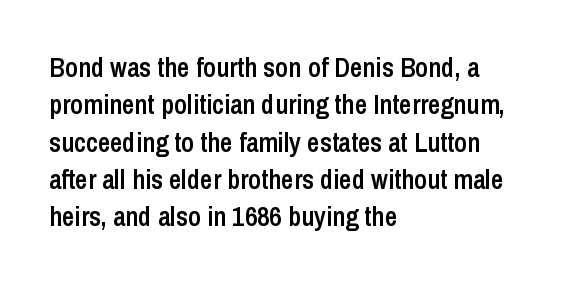
Q: Is the text bold? A: Semi-bold.
Q: Is the text italic (slanted)? A: No, it is upright.
Q: Is the text underlined? A: No.
Q: How is the paragraph aligned? A: Left-aligned.
Q: Is the spacing between letters normal or unusually wide? A: Normal.
Q: Is the spacing between lines tight, normal or loose? A: Normal.
